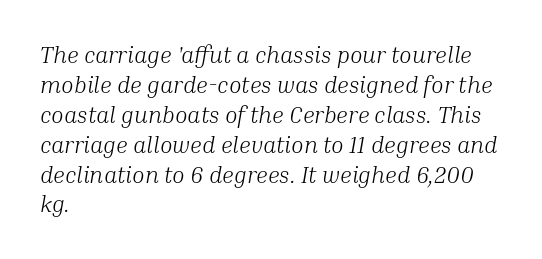
{"italic": "yes", "lean": "right", "slant_degrees": 10, "bold": "no", "underline": "no", "align": "left", "line_spacing": "normal", "line_spacing_ratio": 1.3, "letter_spacing": "normal", "letter_spacing_em": 0.0, "glyph_px": 23}
